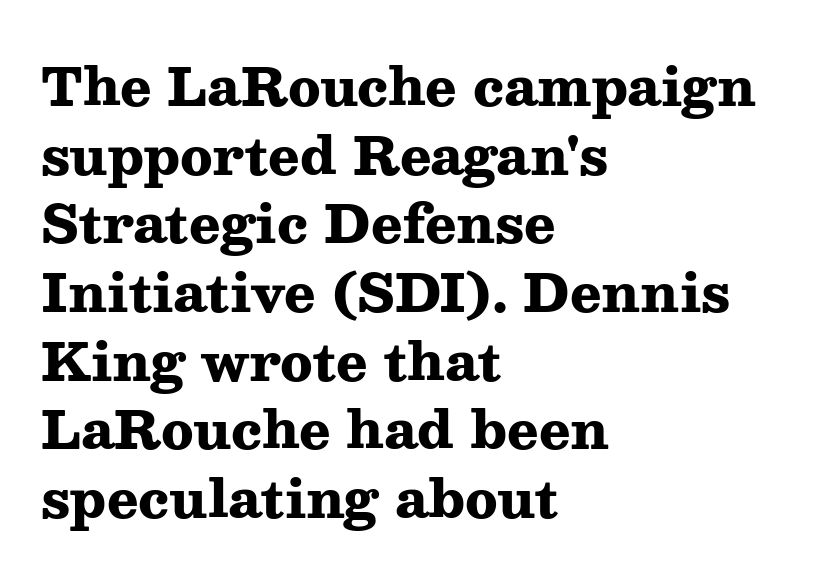
The image shows 52 px heavy, wide serif type, upright; set left-aligned, normal line spacing (1.32x), normal letter spacing, not underlined; medium stroke contrast and a medium x-height.
